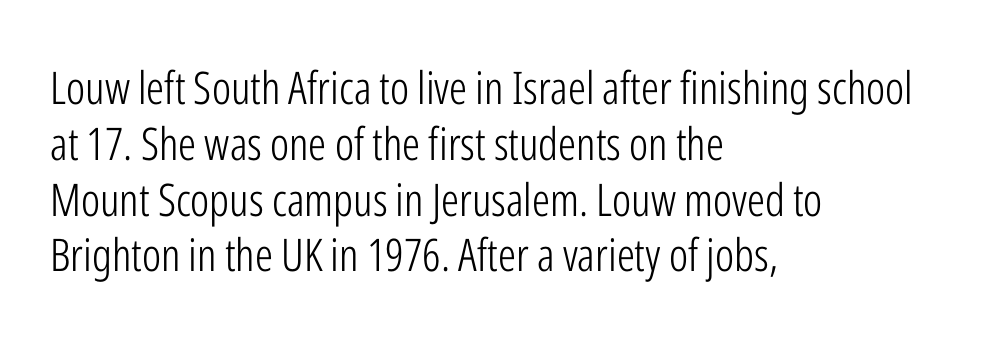
The paragraph shown leans on its left margin. No feet cap the strokes, marking this as sans-serif type. Beneath every word, the page is bare. Observe the ordinary spacing: letters are neighbours, not strangers. This is roman type, the default non-slanted kind.
